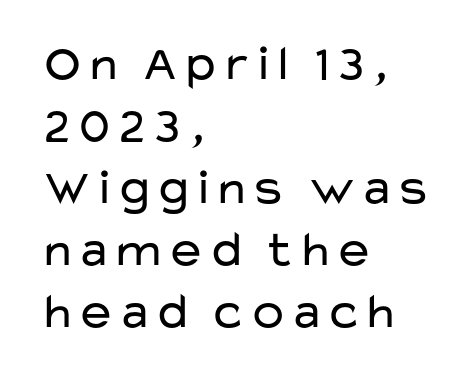
{"serif": "no", "italic": "no", "bold": "no", "weight": "regular", "width": "wide", "stroke_contrast": "low", "x_height": "medium", "monospaced": "no", "underline": "no", "align": "left", "line_spacing_ratio": 1.24, "letter_spacing": "normal", "letter_spacing_em": 0.0, "glyph_px": 50}
